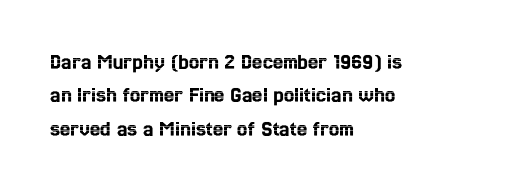
The rendering uses a moderate line-height, typical for paragraphs. These lines were composed using upright roman letters. The gaps between neighbouring characters are ordinary and unremarkable. Has an underline been added? It has not. Line starts are locked; line ends wander.
